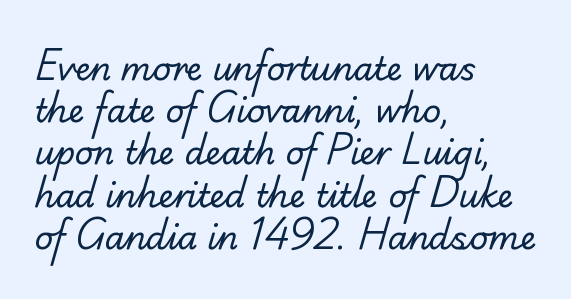
The image shows 32 px regular-weight serif type; set left-aligned, normal line spacing (1.32x), normal letter spacing, not underlined; low stroke contrast and a small x-height.
